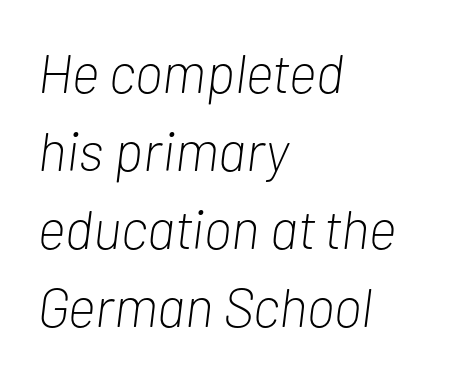
The image shows 55 px light, condensed type, italic (leaning right); set left-aligned, normal line spacing (1.42x), normal letter spacing, not underlined; low stroke contrast and a medium x-height.
